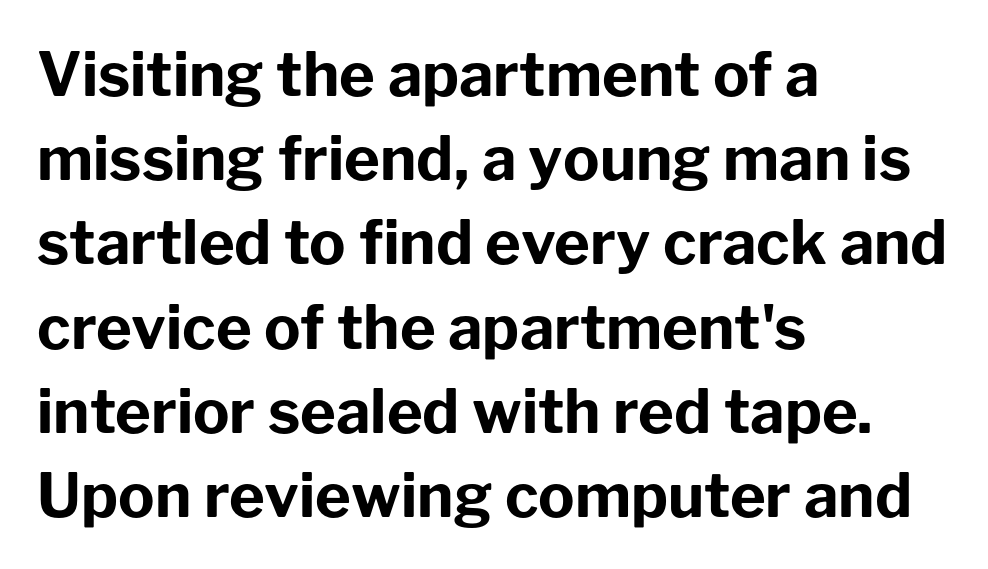
{"serif": "no", "italic": "no", "bold": "yes", "weight": "bold", "width": "normal", "stroke_contrast": "low", "x_height": "medium", "monospaced": "no", "underline": "no", "align": "left", "line_spacing": "normal", "line_spacing_ratio": 1.38, "letter_spacing": "normal", "letter_spacing_em": 0.0, "glyph_px": 61}
